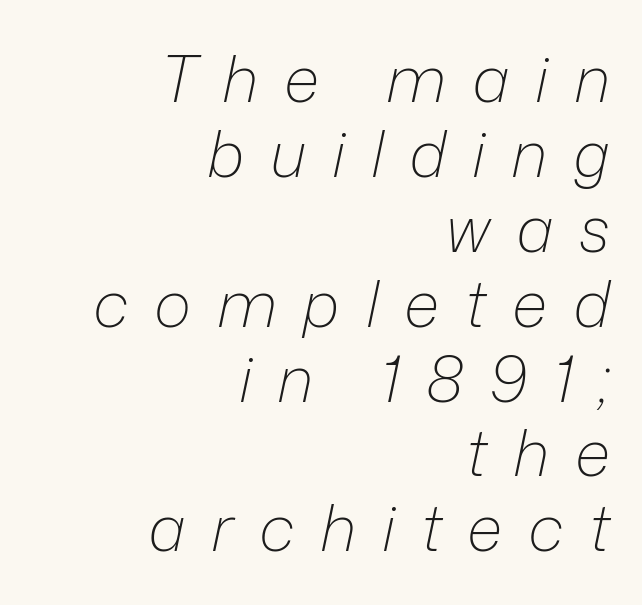
A student would call this right alignment; a typographer would say flush right, rag left. The letters are slanted; this is an italic face. The face used here is proportionally spaced, like ordinary book or web type. Stem width sits at or under what a default text font uses. Just letters on the line, the space beneath them empty. Each word looks stretched out because of the extra space between its letters.
